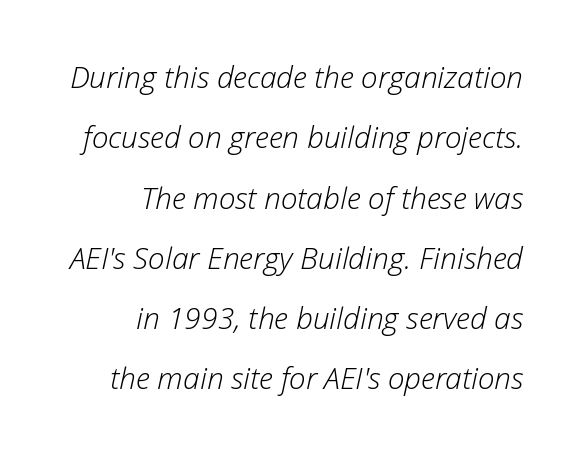
Q: Is the text bold? A: No.
Q: Is the text italic (slanted)? A: Yes, it leans right by about 12 degrees.
Q: Is the text underlined? A: No.
Q: How is the paragraph aligned? A: Right-aligned.
Q: Is the spacing between letters normal or unusually wide? A: Normal.
Q: Is the spacing between lines tight, normal or loose? A: Loose.
Q: Width (condensed, normal, or wide)? A: Normal.
Q: Stroke contrast? A: Low.
Q: x-height? A: Medium.
Q: Monospaced? A: No.
